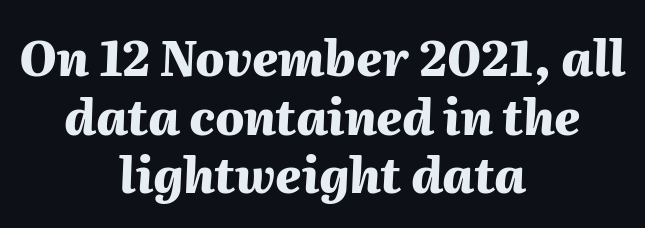
{"italic": "yes", "lean": "right", "slant_degrees": 2, "bold": "yes", "weight": "heavy", "width": "normal", "stroke_contrast": "medium", "x_height": "medium", "monospaced": "no", "underline": "no", "align": "center", "line_spacing_ratio": 1.22, "letter_spacing": "normal", "letter_spacing_em": 0.0, "glyph_px": 48}
